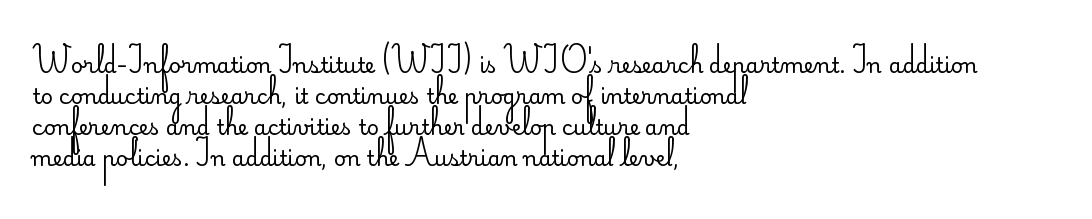
{"italic": "no", "bold": "no", "underline": "no", "align": "left", "line_spacing": "normal", "line_spacing_ratio": 1.48, "letter_spacing": "normal", "letter_spacing_em": 0.0, "glyph_px": 21}
